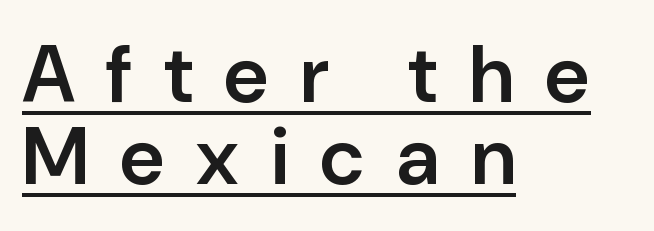
Interline gaps are noticeably narrow in this sample. Serifs: no, the terminals of the letterforms are clean. Varying glyph widths throughout — classic text-font behaviour. The glyphs are accompanied by a horizontal stroke just below them. Casual observation: everything's shoved over to the left.
